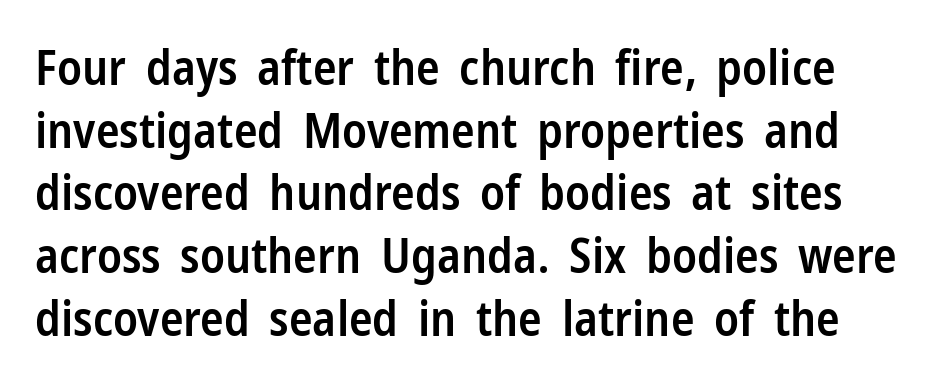
Q: Is the text bold? A: Semi-bold.
Q: Is the text italic (slanted)? A: No, it is upright.
Q: Is the typeface a serif or a sans-serif typeface? A: Sans-serif.
Q: Is the text underlined? A: No.
Q: Is the spacing between letters normal or unusually wide? A: Normal.
Q: Is the spacing between lines tight, normal or loose? A: Normal.
Q: Width (condensed, normal, or wide)? A: Condensed.
Q: Stroke contrast? A: Low.
Q: x-height? A: Medium.
Q: Monospaced? A: No.
